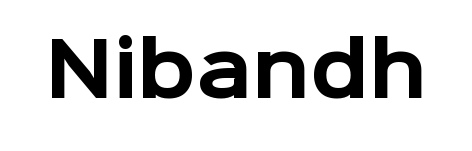
Each letter keeps its own natural width here, so spacing adapts to shape. The font's upright variant was chosen for this text. Grotesque or geometric, the face here clearly has no serifs. The font is running at its bold setting. Honestly, the letter spacing is just normal — you wouldn't notice it.
